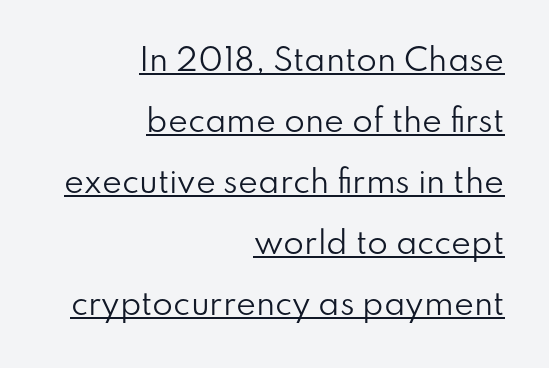
Standard letterfit; no display-style spreading of the glyphs. The face looks like a standard text weight, possibly lighter. The typesetter has applied underlining to the passage shown. In terms of posture, this sample is upright. The designer dialed line spacing up above the default.
